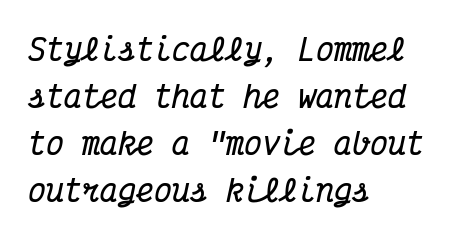
These lines are set flush left with a ragged right edge. The horizontal fit of the characters is conventional and even. An italicized treatment has been applied to the whole sample. These lines are composed in type with serifs. Do the characters align in a grid? Yes, the font is monospaced. The glyphs have the mass of a bold cut.
